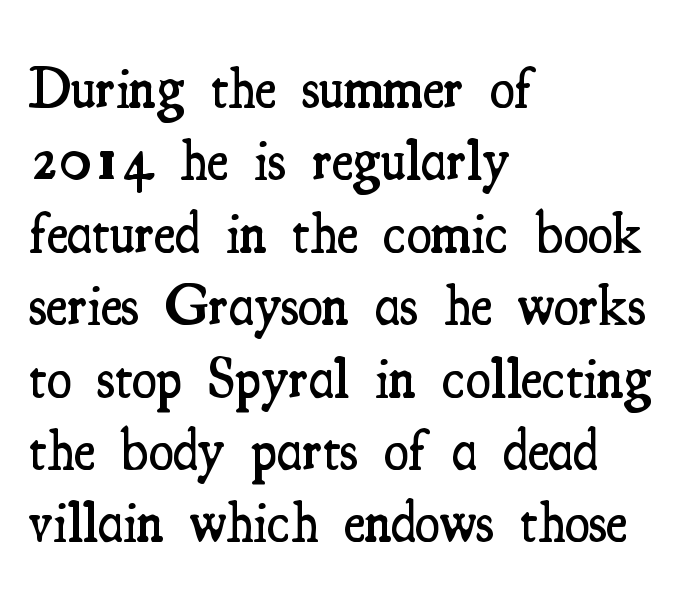
The image shows 57 px semibold, condensed serif type, upright; set left-aligned, normal line spacing (1.27x), normal letter spacing, not underlined; medium stroke contrast and a small x-height.
